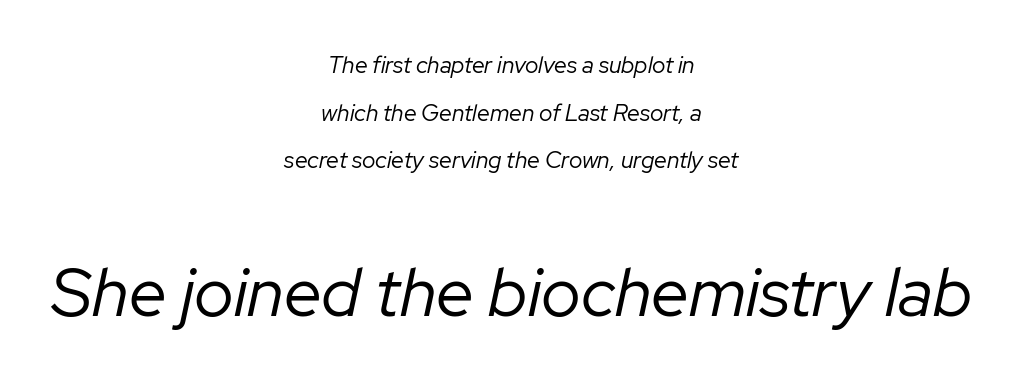
Note: smaller setting up top, larger setting below. Honestly, the letter spacing is just normal — you wouldn't notice it. Rendered with sloped, italic letterforms. No word sits above an underline. Looks like regular typesetting: each glyph gets only the width it needs. Line starts and ends both wander, symmetrically.
